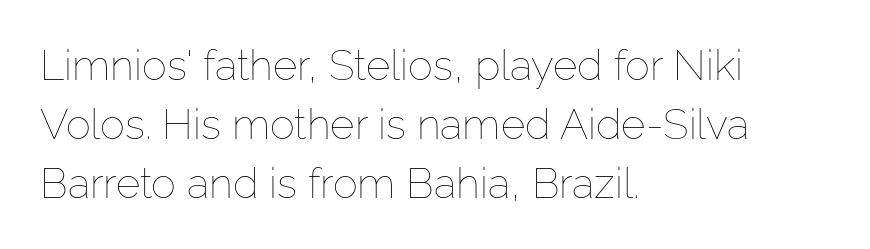
The image shows 42 px thin type, upright; set left-aligned, normal line spacing (1.41x), normal letter spacing, not underlined; low stroke contrast and a medium x-height.
